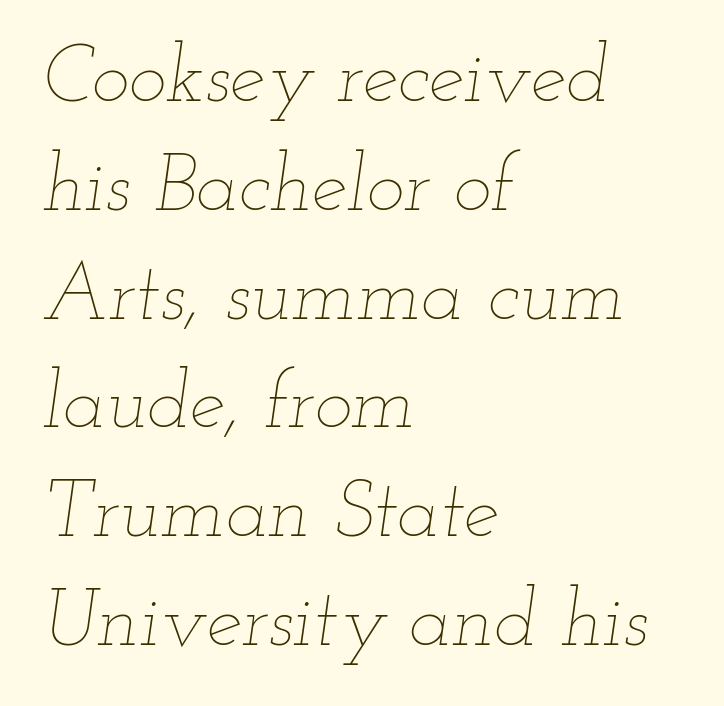
Q: Is the text bold? A: No.
Q: Is the text italic (slanted)? A: Yes, it leans right by about 12 degrees.
Q: Is the text underlined? A: No.
Q: How is the paragraph aligned? A: Left-aligned.
Q: Is the spacing between letters normal or unusually wide? A: Normal.
Q: Is the spacing between lines tight, normal or loose? A: Normal.
Q: Width (condensed, normal, or wide)? A: Wide.
Q: Stroke contrast? A: Low.
Q: x-height? A: Small.
Q: Monospaced? A: No.
